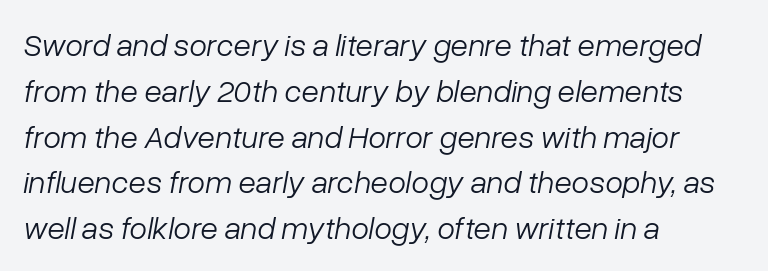
{"italic": "yes", "lean": "right", "slant_degrees": 10, "bold": "no", "weight": "light", "width": "normal", "stroke_contrast": "low", "x_height": "medium", "monospaced": "no", "underline": "no", "align": "left", "line_spacing": "normal", "line_spacing_ratio": 1.43, "letter_spacing": "normal", "letter_spacing_em": 0.0, "glyph_px": 32}
